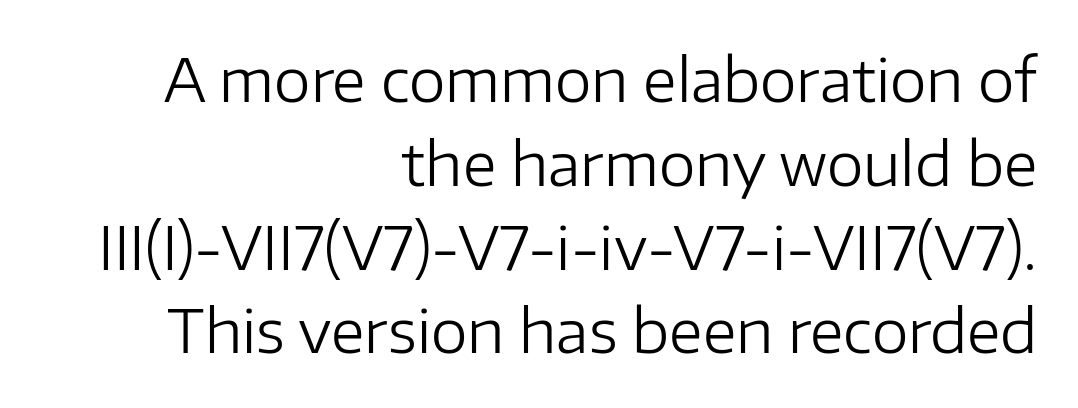
{"serif": "no", "italic": "no", "bold": "no", "weight": "regular", "width": "normal", "stroke_contrast": "low", "x_height": "medium", "monospaced": "no", "underline": "no", "align": "right", "line_spacing": "normal", "line_spacing_ratio": 1.42, "letter_spacing": "normal", "letter_spacing_em": 0.0, "glyph_px": 59}
